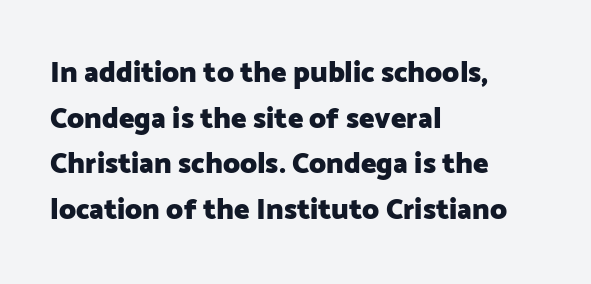
Q: Is the text bold? A: Yes.
Q: Is the text italic (slanted)? A: No, it is upright.
Q: Is the typeface a serif or a sans-serif typeface? A: Sans-serif.
Q: Is the text underlined? A: No.
Q: How is the paragraph aligned? A: Left-aligned.
Q: Is the spacing between letters normal or unusually wide? A: Normal.
Q: Is the spacing between lines tight, normal or loose? A: Normal.
Q: Width (condensed, normal, or wide)? A: Normal.
Q: Stroke contrast? A: Low.
Q: x-height? A: Medium.
Q: Monospaced? A: No.
